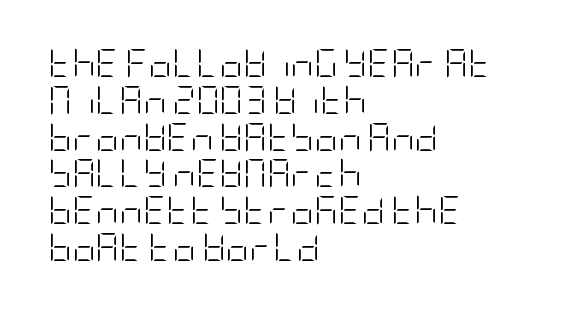
The designer left line spacing at the default. A typesetter would call this zero additional tracking. Short and long lines alike share a common starting point at left. This is roman type, the default non-slanted kind. This is not heavy type; no bold has been used. This rendering features lettering with no underline.
